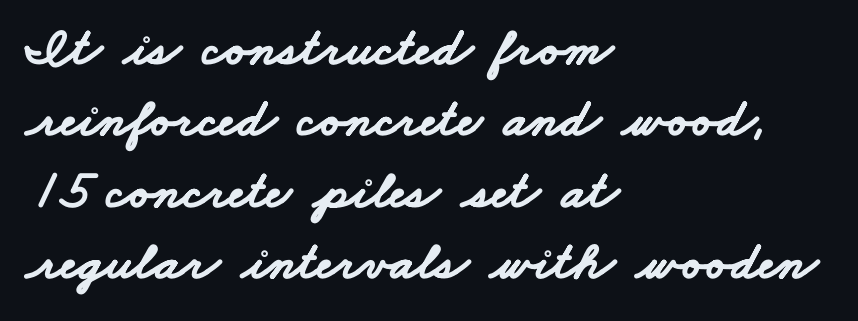
Only glyphs here, with clear space below each row. Honestly, the letter spacing is just normal — you wouldn't notice it. If you measured baseline to baseline, you'd find a middling distance. Typographically, this falls in the sans-serif category. The passage is arranged the way most books set body copy — flush left.
